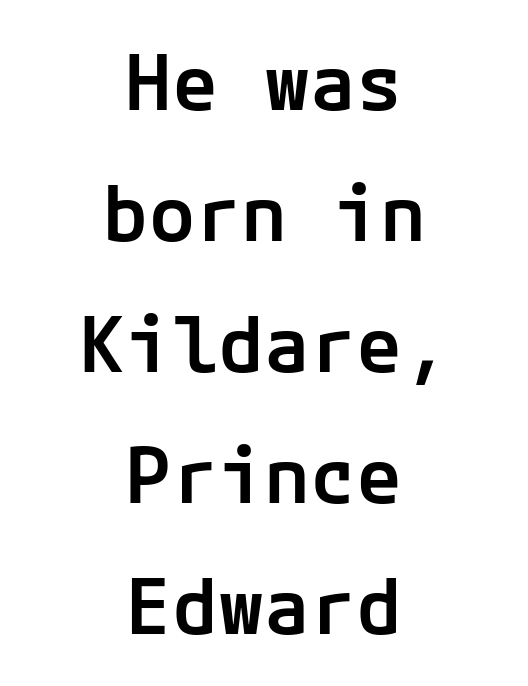
The rendering uses a semibold face; strokes are thickened but not to full bold. Tracking here is standard; glyphs follow each other at the usual distance. Does the copy run flush right? No — it is centered line by line. Letterform terminals end flat and unadorned throughout the passage.
